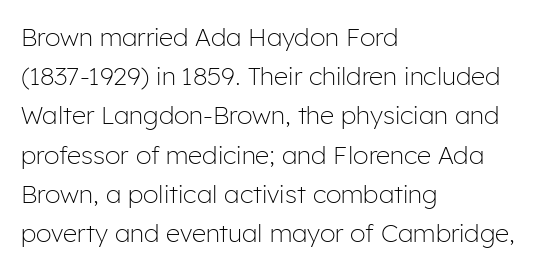
{"italic": "no", "bold": "no", "underline": "no", "align": "left", "line_spacing": "normal", "line_spacing_ratio": 1.57, "letter_spacing": "normal", "letter_spacing_em": 0.0, "glyph_px": 25}
